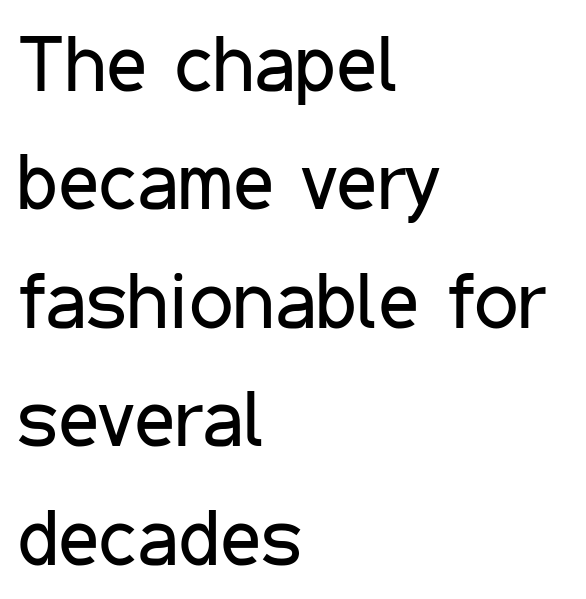
The image shows 79 px regular-weight, condensed sans-serif type, upright; set left-aligned, normal line spacing (1.5x), normal letter spacing, not underlined; low stroke contrast and a medium x-height.
